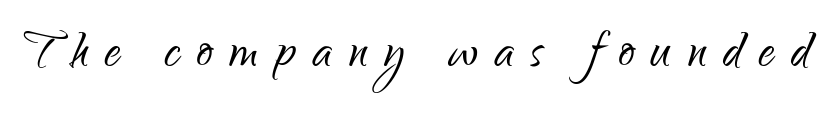
The image shows 64 px light, condensed sans-serif type; set unusually wide letter spacing (+0.26 em), not underlined; low stroke contrast and a small x-height.
